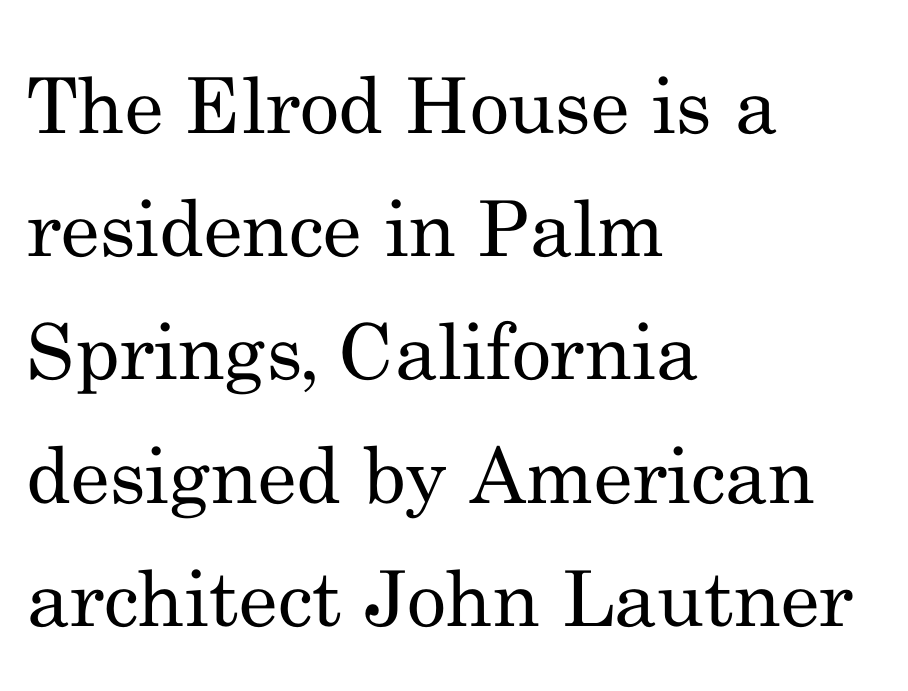
Each stroke keeps to a modest, everyday thickness or less. This sample uses an upright cut, with every glyph sitting square on the baseline. To sum up the face: it has serifs. The strip under each line holds only bare page. Think of a printed novel: that variable character pitch is what you see here. The gaps between neighbouring characters are ordinary and unremarkable.
